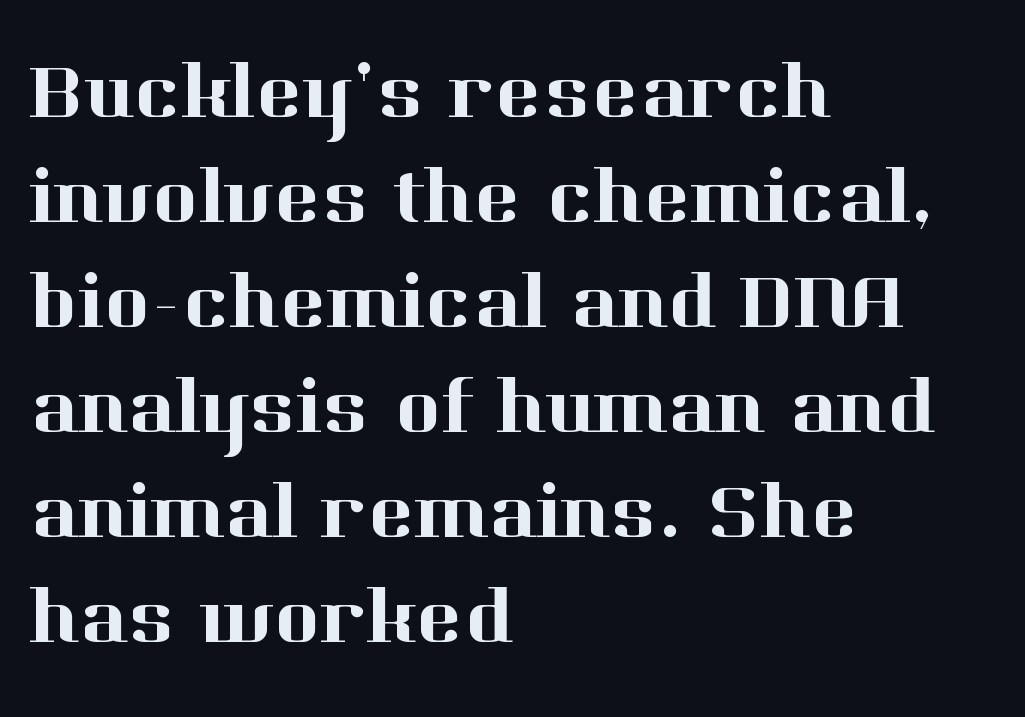
The image shows 79 px serif type, upright; set left-aligned, normal line spacing (1.33x), normal letter spacing, not underlined; high stroke contrast and a medium x-height.
